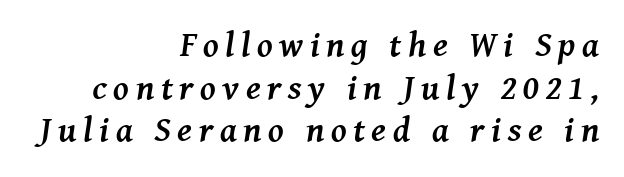
The image shows 35 px semibold serif type, italic (leaning right); set right-aligned, line spacing 1.22x, not underlined; medium stroke contrast and a medium x-height.
